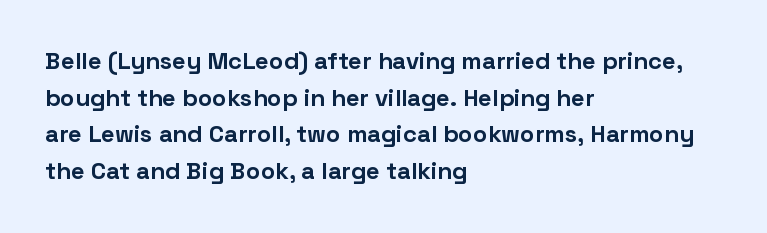
A typesetter would call this zero additional tracking. The letters stand upright; this is a roman face. Regular leading. The passage is arranged the way most books set body copy — flush left. Rule under the text: the space is simply empty. Strokes here are thick enough to call this a true bold.
